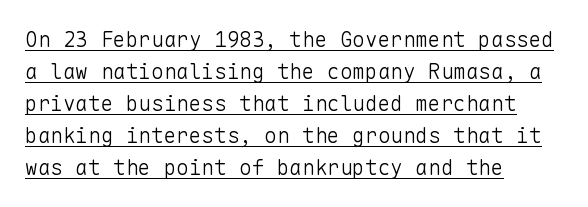
Each new line begins a customary step beneath the previous one. Weight: regular or lighter. The axis of the letterforms is exactly vertical. The text block is weighted toward the left margin, trailing off unevenly rightward. Does a line run under the words? Yes, clearly.
